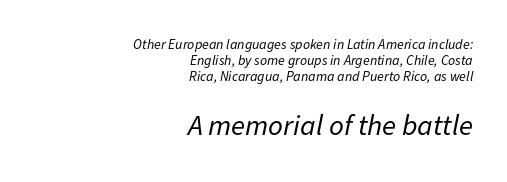
Q: Is the text bold? A: No.
Q: Is the text italic (slanted)? A: Yes, it leans right by about 11 degrees.
Q: Is the text underlined? A: No.
Q: How is the paragraph aligned? A: Right-aligned.
Q: Is the spacing between letters normal or unusually wide? A: Normal.
Q: Is the spacing between lines tight, normal or loose? A: Tight.
Q: Which block of text is set in a larger size, the first (top) or the second (bottom)? A: The second (bottom) one.
Q: Width (condensed, normal, or wide)? A: Normal.
Q: Stroke contrast? A: Low.
Q: x-height? A: Medium.
Q: Monospaced? A: No.
